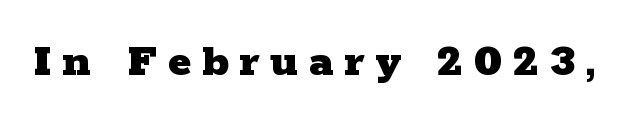
{"serif": "yes", "italic": "no", "bold": "yes", "weight": "heavy", "width": "wide", "stroke_contrast": "low", "x_height": "medium", "monospaced": "no", "underline": "no", "letter_spacing": "wide", "letter_spacing_em": 0.22, "glyph_px": 49}
